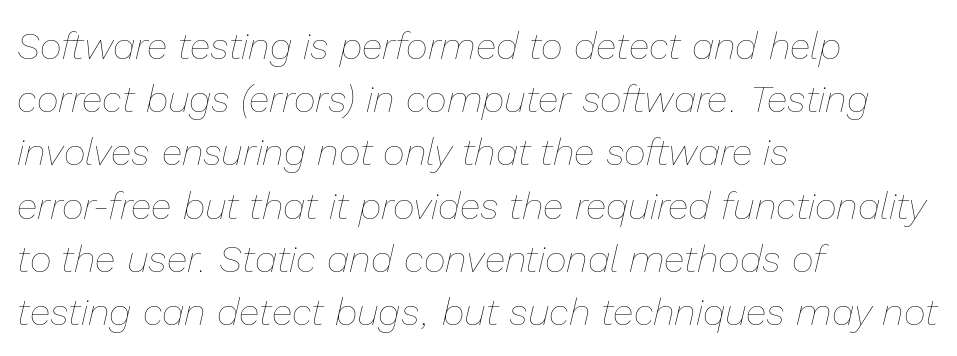
The image shows 38 px thin type, italic (leaning right); set left-aligned, normal line spacing (1.4x), normal letter spacing, not underlined; low stroke contrast and a medium x-height.
